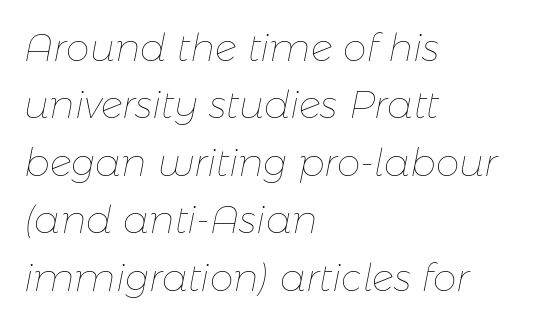
Varying glyph widths throughout — classic text-font behaviour. Heaviness? Minimal to ordinary, like unemphasized prose. Anything drawn beneath the words? Only blank space. Italic: yes, the glyphs are oblique.
